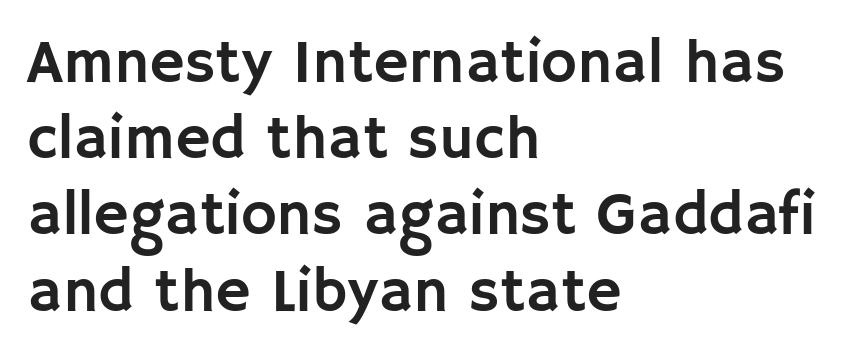
Q: Is the text italic (slanted)? A: No, it is upright.
Q: Is the typeface a serif or a sans-serif typeface? A: Sans-serif.
Q: Is the text underlined? A: No.
Q: How is the paragraph aligned? A: Left-aligned.
Q: Is the spacing between letters normal or unusually wide? A: Normal.
Q: Is the spacing between lines tight, normal or loose? A: Normal.
Q: Width (condensed, normal, or wide)? A: Normal.
Q: Stroke contrast? A: Low.
Q: x-height? A: Large.
Q: Monospaced? A: No.
